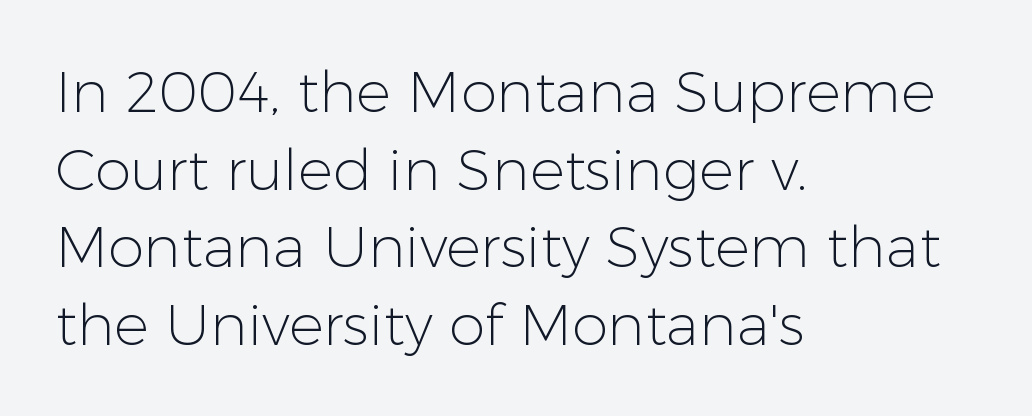
This rendering leaves character spacing at its baseline value. The passage shown stacks its lines at a standard gap. The rendering shows plain stroke endings on the letterforms — a sans-serif design. A student would call this left alignment; a typographer would say flush left, rag right. You could not count columns in this text — the font is proportionally spaced. Tall strokes in this sample are plumb rather than angled.
